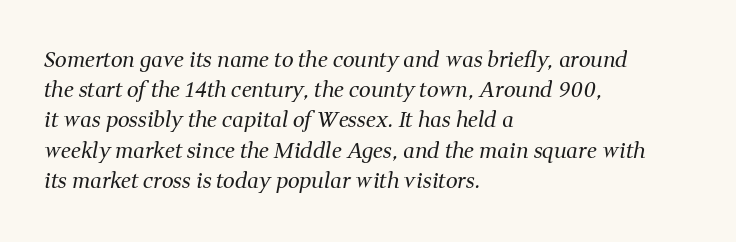
{"italic": "yes", "lean": "right", "slant_degrees": 11, "bold": "no", "underline": "no", "align": "left", "line_spacing": "normal", "line_spacing_ratio": 1.44, "letter_spacing": "normal", "letter_spacing_em": 0.0, "glyph_px": 21}
